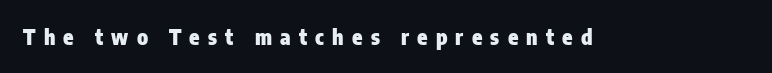
Q: Is the text bold? A: Yes.
Q: Is the text italic (slanted)? A: No, it is upright.
Q: Is the text underlined? A: No.
Q: Is the spacing between letters normal or unusually wide? A: Unusually wide.
